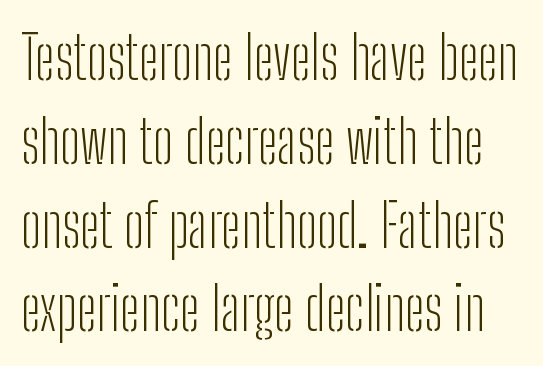
Q: Is the text bold? A: No.
Q: Is the text italic (slanted)? A: No, it is upright.
Q: Is the typeface a serif or a sans-serif typeface? A: Sans-serif.
Q: Is the text underlined? A: No.
Q: Is the spacing between letters normal or unusually wide? A: Normal.
Q: Is the spacing between lines tight, normal or loose? A: Normal.
Q: Width (condensed, normal, or wide)? A: Condensed.
Q: Stroke contrast? A: Low.
Q: x-height? A: Medium.
Q: Monospaced? A: No.
